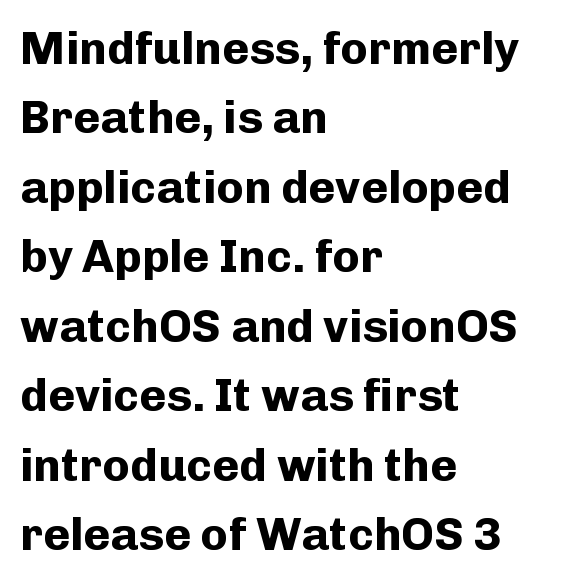
{"serif": "no", "italic": "no", "bold": "yes", "weight": "bold", "width": "normal", "stroke_contrast": "low", "x_height": "medium", "monospaced": "no", "underline": "no", "align": "left", "line_spacing": "normal", "line_spacing_ratio": 1.51, "letter_spacing": "normal", "letter_spacing_em": 0.0, "glyph_px": 46}
